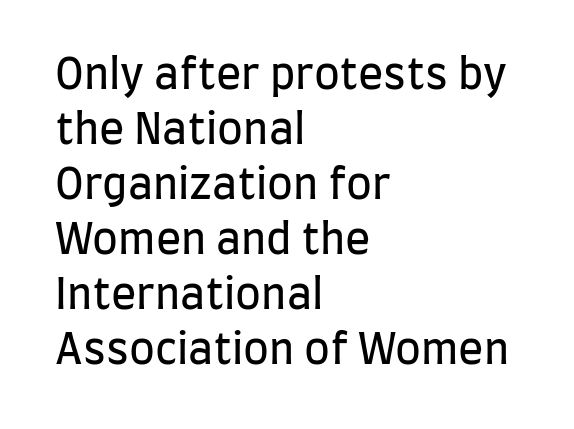
{"serif": "no", "italic": "no", "bold": "no", "weight": "regular", "width": "condensed", "stroke_contrast": "low", "x_height": "large", "monospaced": "no", "underline": "no", "align": "left", "line_spacing": "normal", "line_spacing_ratio": 1.31, "letter_spacing": "normal", "letter_spacing_em": 0.0, "glyph_px": 42}
